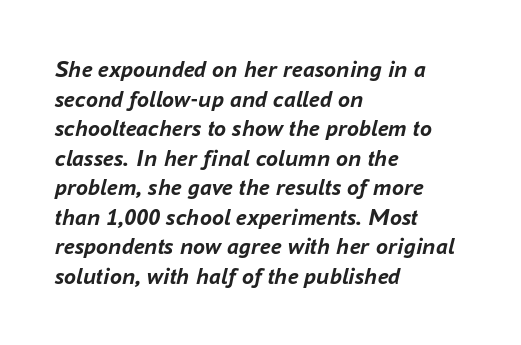
This sample uses an oblique cut, with every glyph tilted off the vertical. Caption: standard tracking, unaltered. Type without underlining. These lines carry a lot of weight — the face is fully bold. Leftover space on each line is placed entirely after the last word.
